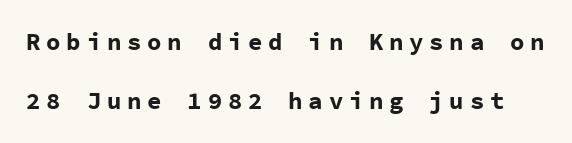
{"italic": "no", "bold": "yes", "underline": "no", "line_spacing": "loose", "line_spacing_ratio": 2.46, "letter_spacing": "wide", "letter_spacing_em": 0.24, "glyph_px": 24}
